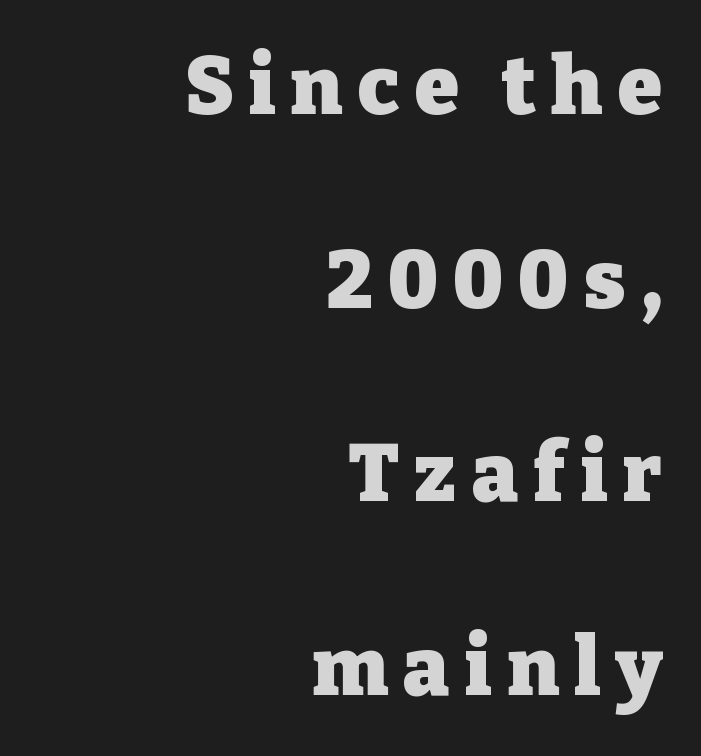
{"serif": "yes", "italic": "no", "bold": "yes", "weight": "heavy", "width": "normal", "stroke_contrast": "low", "x_height": "medium", "monospaced": "no", "underline": "no", "align": "right", "line_spacing": "loose", "line_spacing_ratio": 2.42, "glyph_px": 80}
